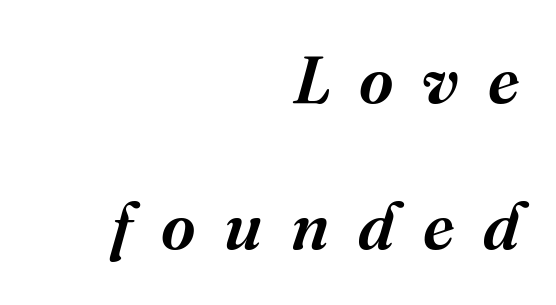
{"serif": "yes", "italic": "yes", "lean": "right", "slant_degrees": 16, "width": "normal", "stroke_contrast": "medium", "x_height": "medium", "monospaced": "no", "underline": "no", "align": "right", "line_spacing": "loose", "line_spacing_ratio": 2.18, "letter_spacing": "wide", "letter_spacing_em": 0.43, "glyph_px": 67}
